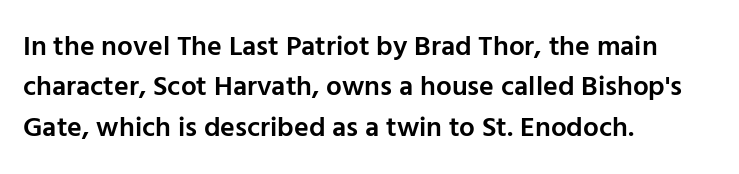
The image shows 28 px semibold sans-serif type, upright; set left-aligned, normal line spacing (1.44x), normal letter spacing, not underlined; low stroke contrast and a medium x-height.
